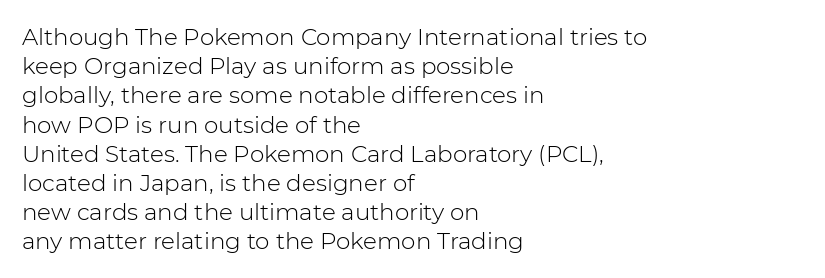
Q: Is the text bold? A: No.
Q: Is the text italic (slanted)? A: No, it is upright.
Q: Is the text underlined? A: No.
Q: How is the paragraph aligned? A: Left-aligned.
Q: Is the spacing between letters normal or unusually wide? A: Normal.
Q: Is the spacing between lines tight, normal or loose? A: Normal.
